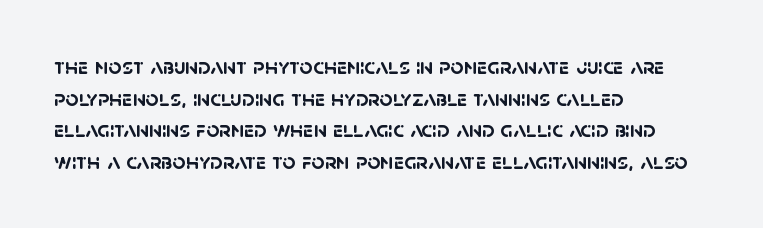
The image shows 23 px bold type; set left-aligned, normal line spacing (1.38x), normal letter spacing, not underlined.
